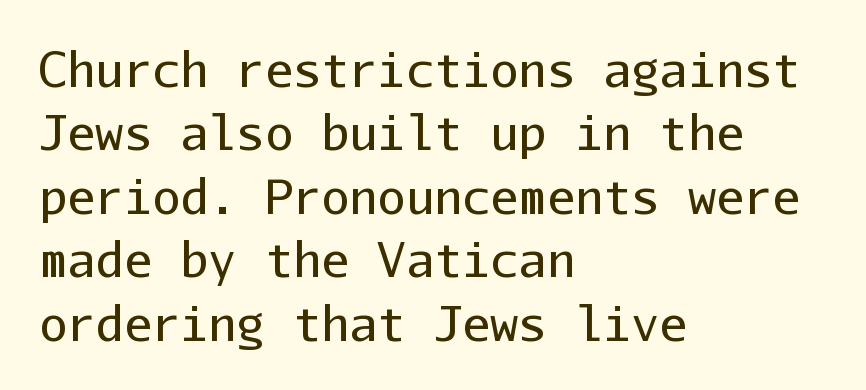
Words float on clear page, feet unadorned. Is there any slant? The stems are plumb. This sample has the even, mechanical cadence of fixed-width lettering. Does extra space separate the letters? No, they use regular spacing. Where is the straight margin? On the left. Students, observe: this is what conventionally led text looks like.
